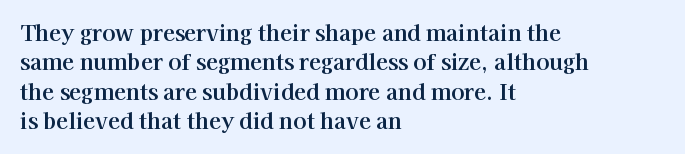
Q: Is the text italic (slanted)? A: No, it is upright.
Q: Is the text underlined? A: No.
Q: How is the paragraph aligned? A: Left-aligned.
Q: Is the spacing between letters normal or unusually wide? A: Normal.
Q: Is the spacing between lines tight, normal or loose? A: Normal.
